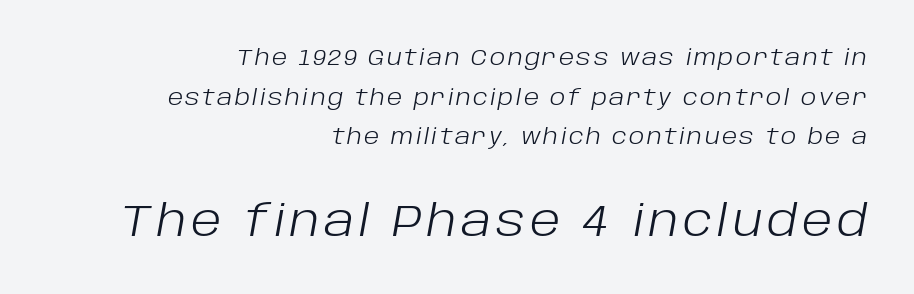
{"italic": "yes", "lean": "right", "slant_degrees": 10, "bold": "no", "weight": "light", "width": "normal", "stroke_contrast": "low", "x_height": "large", "monospaced": "no", "underline": "no", "align": "right", "line_spacing_ratio": 1.8, "larger_block": "second", "size_ratio": 2.0, "glyph_px": 44}
